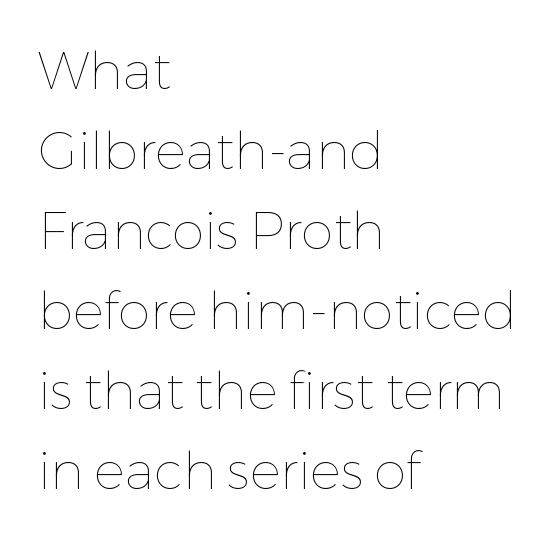
Vertical strokes here are truly vertical. Heaviness? Minimal to ordinary, like unemphasized prose. The line texture is even and compact thanks to regular tracking. Each line starts at the same left margin while the right side varies.
